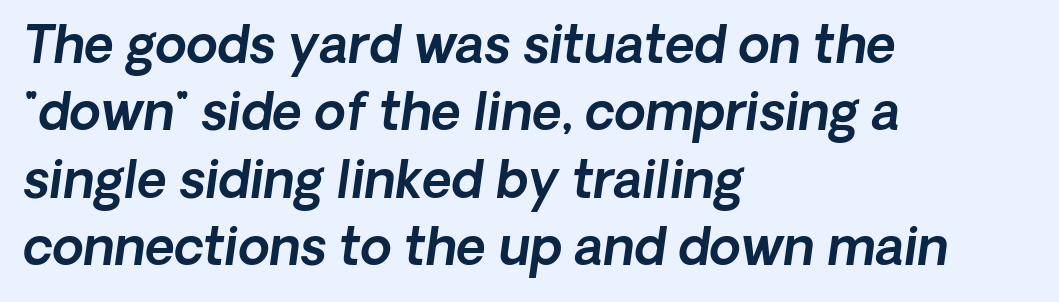
The image shows 51 px text type, italic (leaning right); set left-aligned, normal line spacing (1.32x), normal letter spacing, not underlined; a medium x-height.
